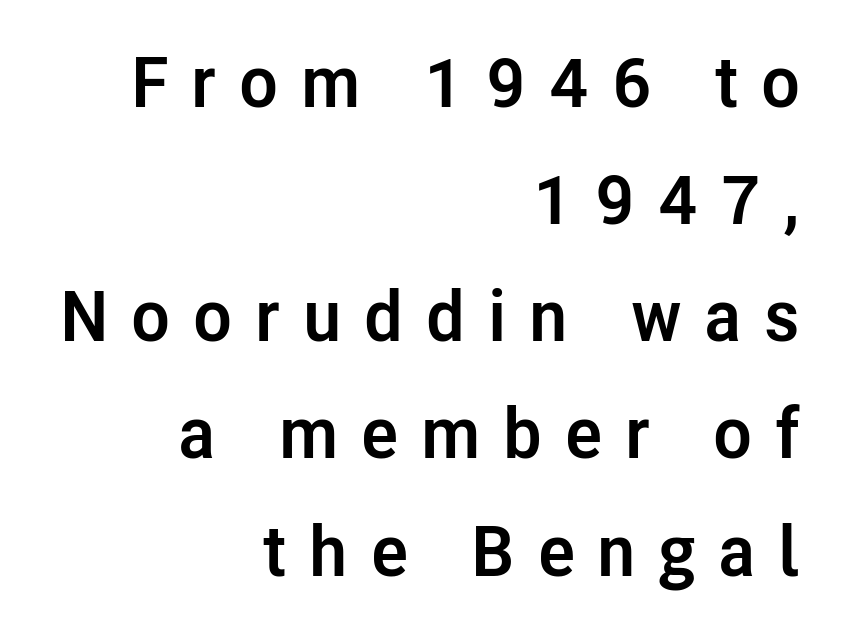
{"serif": "no", "italic": "no", "bold": "yes", "weight": "semibold", "width": "normal", "stroke_contrast": "low", "x_height": "medium", "monospaced": "no", "underline": "no", "align": "right", "line_spacing": "normal", "line_spacing_ratio": 1.65, "letter_spacing": "wide", "letter_spacing_em": 0.32, "glyph_px": 71}
